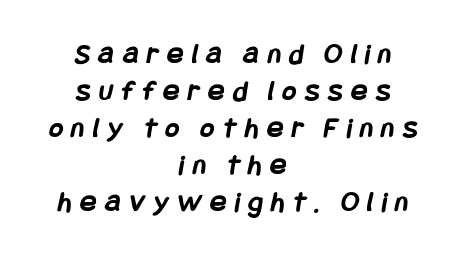
Q: Is the text bold? A: Yes.
Q: Is the typeface a serif or a sans-serif typeface? A: Sans-serif.
Q: Is the text underlined? A: No.
Q: How is the paragraph aligned? A: Centered.
Q: Is the spacing between letters normal or unusually wide? A: Unusually wide.
Q: Width (condensed, normal, or wide)? A: Condensed.
Q: Stroke contrast? A: Low.
Q: x-height? A: Large.
